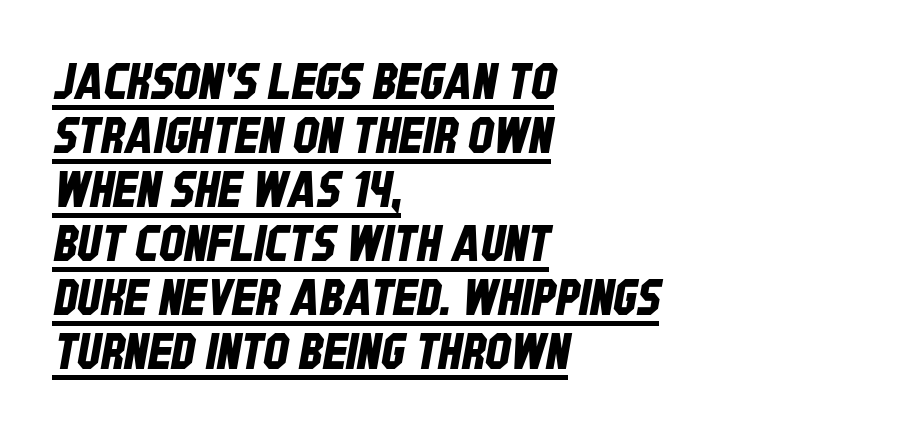
The image shows 50 px condensed sans-serif type; set left-aligned, tight line spacing (1.08x), normal letter spacing, underlined; low stroke contrast and a large x-height.
